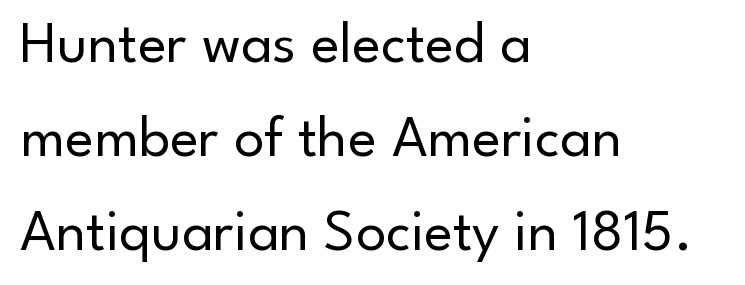
The image shows 60 px regular-weight sans-serif type, upright; set left-aligned, normal line spacing (1.57x), normal letter spacing, not underlined; low stroke contrast and a small x-height.
